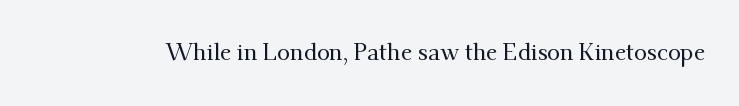
Q: Is the text italic (slanted)? A: No, it is upright.
Q: Is the text underlined? A: No.
Q: Is the spacing between letters normal or unusually wide? A: Normal.
